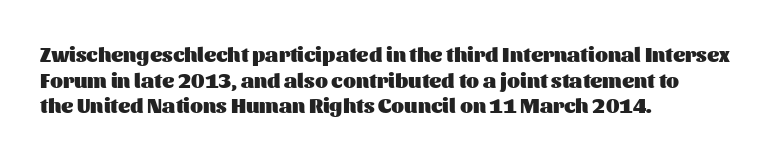
{"italic": "no", "bold": "yes", "underline": "no", "align": "left", "line_spacing_ratio": 1.22, "letter_spacing": "normal", "letter_spacing_em": 0.0, "glyph_px": 21}
